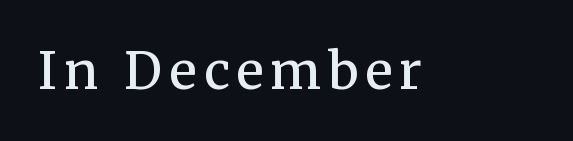
Q: Is the text bold? A: No.
Q: Is the text italic (slanted)? A: No, it is upright.
Q: Is the typeface a serif or a sans-serif typeface? A: Serif.
Q: Is the text underlined? A: No.
Q: Width (condensed, normal, or wide)? A: Normal.
Q: Stroke contrast? A: Medium.
Q: x-height? A: Medium.
Q: Monospaced? A: No.
